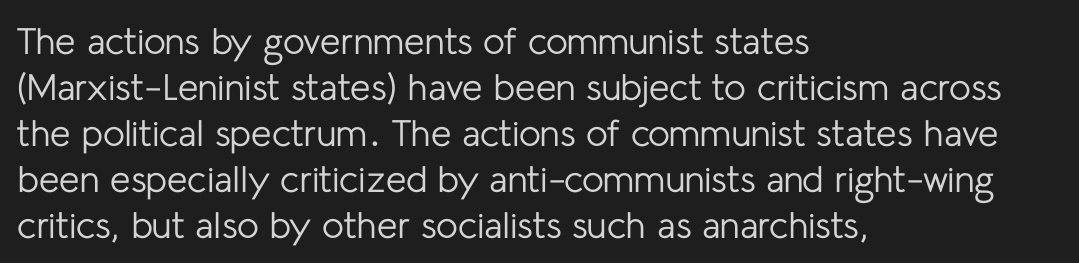
The image shows 37 px regular-weight sans-serif type, upright; set left-aligned, line spacing 1.24x, normal letter spacing, not underlined; low stroke contrast and a medium x-height.
